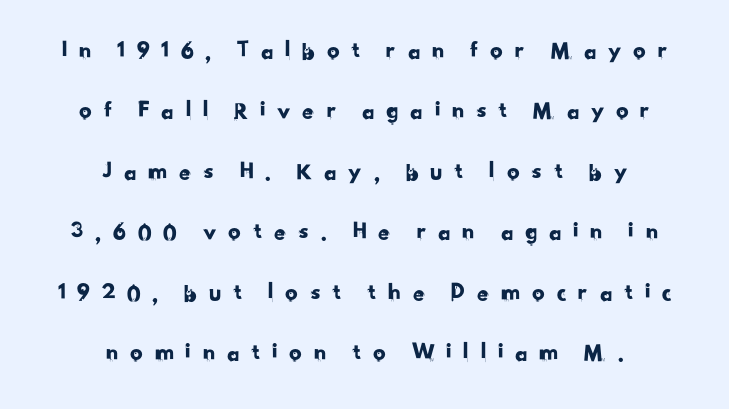
Q: Is the text underlined? A: No.
Q: How is the paragraph aligned? A: Centered.
Q: Is the spacing between letters normal or unusually wide? A: Unusually wide.
Q: Is the spacing between lines tight, normal or loose? A: Loose.
